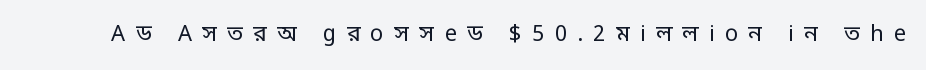
The foot of each line stays bare and open. This is not heavy type; no bold has been used. You could only call the tracking loose — the letters float apart. The lettering stays uniformly vertical, giving the passage a roman look.
